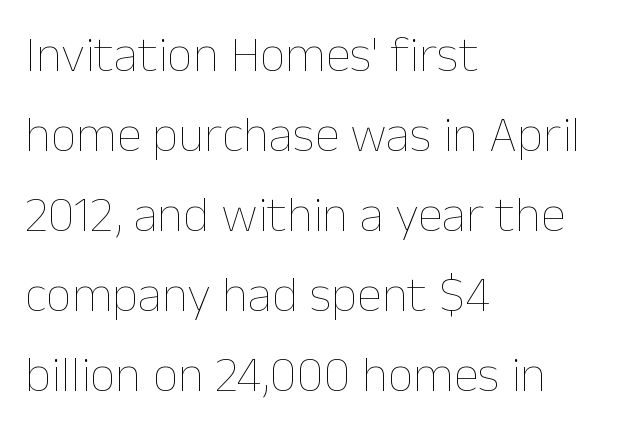
{"italic": "no", "bold": "no", "weight": "thin", "width": "normal", "stroke_contrast": "low", "x_height": "medium", "monospaced": "no", "underline": "no", "align": "left", "line_spacing": "normal", "line_spacing_ratio": 1.57, "letter_spacing": "normal", "letter_spacing_em": 0.0, "glyph_px": 51}
